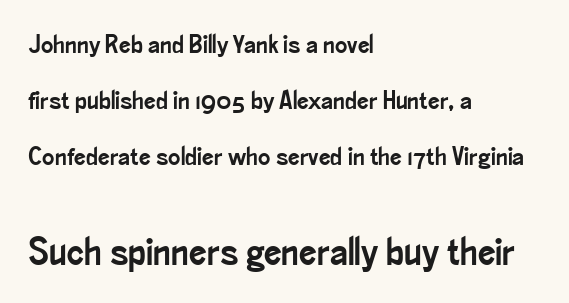
{"serif": "no", "italic": "no", "width": "condensed", "stroke_contrast": "low", "x_height": "small", "monospaced": "no", "underline": "no", "align": "left", "line_spacing": "loose", "line_spacing_ratio": 2.15, "letter_spacing": "normal", "letter_spacing_em": 0.0, "larger_block": "second", "size_ratio": 1.5, "glyph_px": 39}
